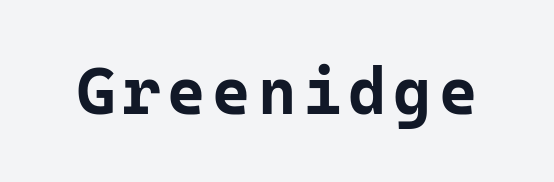
Is there any slant? The stems are plumb. These lines are rendered in a fixed-pitch font. Underline: absent. The designer went with a sans here, leaving each stem footless. Notice how thick the strokes are: this is what a full bold looks like.
